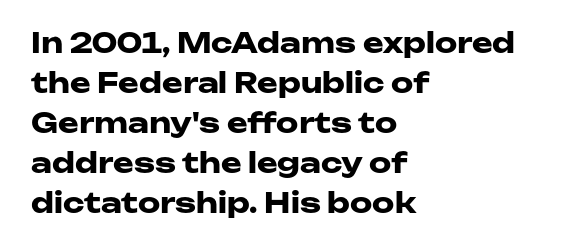
The letters stand straight up with perfectly vertical stems. The horizontal fit of the characters is conventional and even. The strip under each line holds only bare page. The designer left line spacing at the default. How heavy is the stroke? Heavy — this is a bold.
